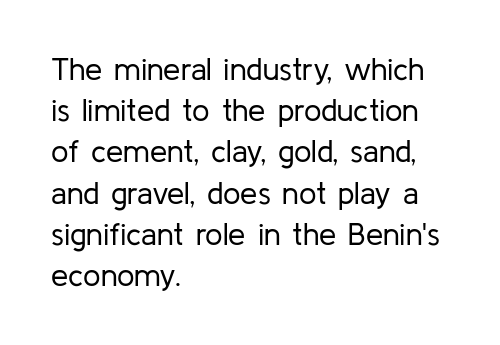
Q: Is the text bold? A: No.
Q: Is the text italic (slanted)? A: No, it is upright.
Q: Is the typeface a serif or a sans-serif typeface? A: Sans-serif.
Q: Is the text underlined? A: No.
Q: How is the paragraph aligned? A: Left-aligned.
Q: Is the spacing between letters normal or unusually wide? A: Normal.
Q: Is the spacing between lines tight, normal or loose? A: Normal.
Q: Width (condensed, normal, or wide)? A: Normal.
Q: Stroke contrast? A: Low.
Q: x-height? A: Medium.
Q: Monospaced? A: No.
